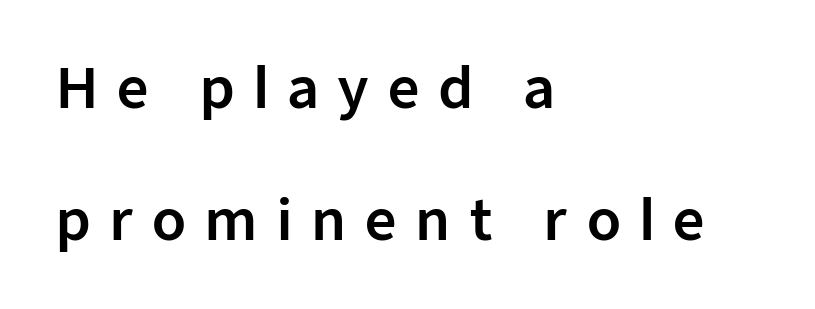
{"serif": "no", "italic": "no", "width": "normal", "stroke_contrast": "low", "x_height": "medium", "monospaced": "no", "underline": "no", "align": "left", "line_spacing": "loose", "line_spacing_ratio": 2.4, "letter_spacing": "wide", "letter_spacing_em": 0.33, "glyph_px": 55}
